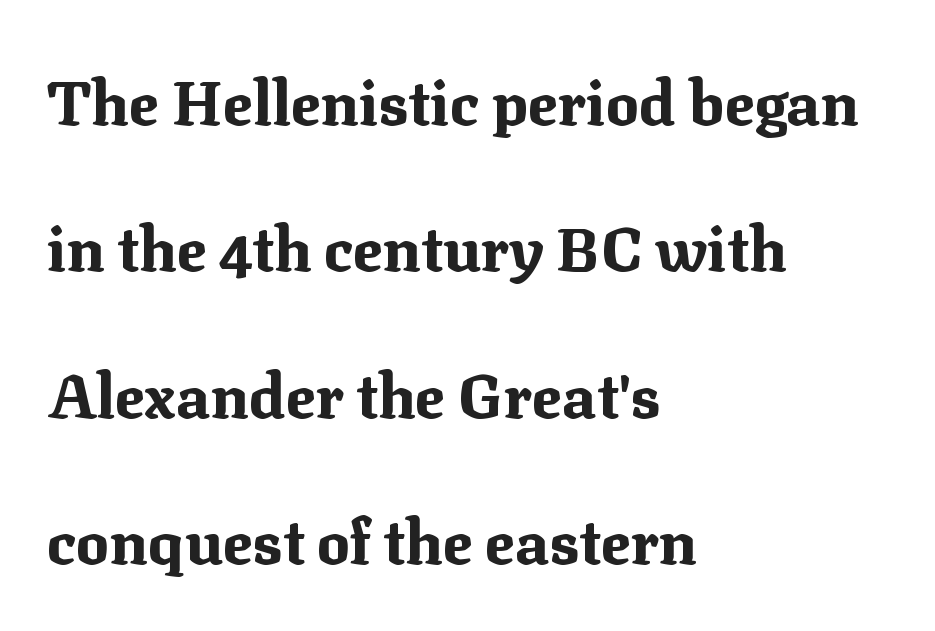
{"serif": "yes", "italic": "no", "bold": "yes", "weight": "bold", "width": "normal", "stroke_contrast": "medium", "x_height": "medium", "monospaced": "no", "underline": "no", "align": "left", "line_spacing": "loose", "line_spacing_ratio": 2.36, "letter_spacing": "normal", "letter_spacing_em": 0.0, "glyph_px": 62}
